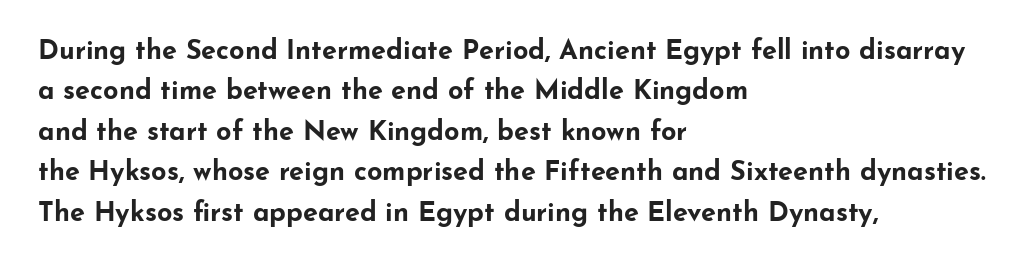
Look at the tracking — it's just the regular setting, nothing added. A classic flush-left, rag-right setting is used for this passage. Lines of text with bare space underneath. The font's upright variant was chosen for this text.
